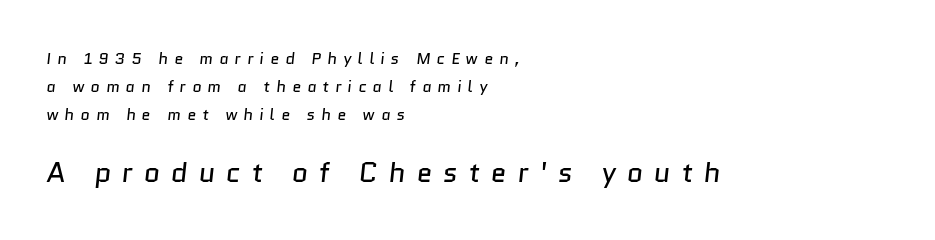
The image shows 28 px regular-weight sans-serif type; set left-aligned, line spacing 1.75x, unusually wide letter spacing (+0.39 em), not underlined; the second (bottom) block is 1.75x larger; low stroke contrast and a medium x-height.
